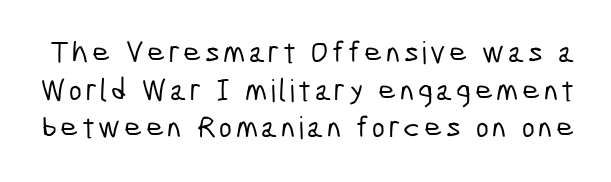
Q: Is the typeface a serif or a sans-serif typeface? A: Sans-serif.
Q: Is the text underlined? A: No.
Q: Width (condensed, normal, or wide)? A: Condensed.
Q: Stroke contrast? A: Low.
Q: x-height? A: Medium.
Q: Monospaced? A: No.
